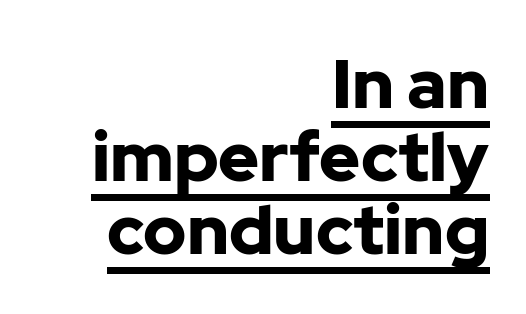
{"serif": "no", "italic": "no", "bold": "yes", "weight": "bold", "width": "normal", "stroke_contrast": "low", "x_height": "medium", "monospaced": "no", "underline": "yes", "align": "right", "line_spacing": "tight", "line_spacing_ratio": 1.06, "letter_spacing": "normal", "letter_spacing_em": 0.0, "glyph_px": 69}
